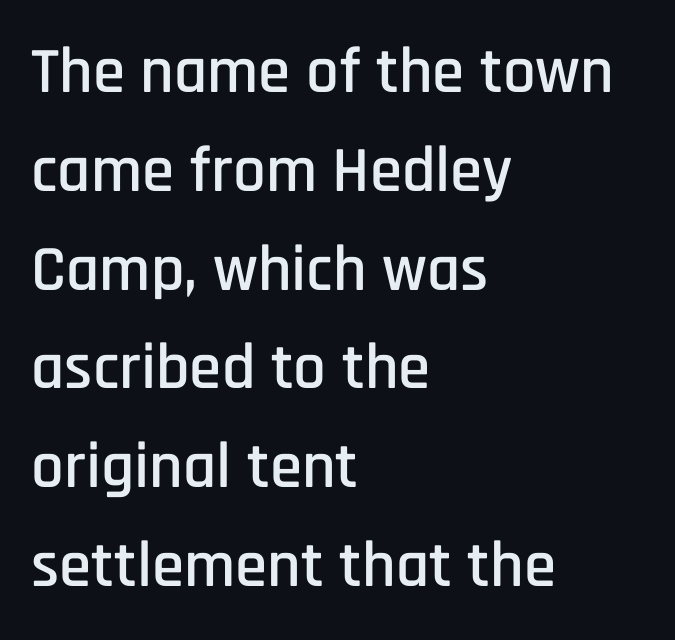
The glyphs in this specimen are sans serif. Compared with typical paragraphs, the rows here are spaced about the same. Proportional: the letters do not fall into vertical columns. Unlike italic type, these characters show no tilt at all. All the whitespace from short lines collects on the right.
